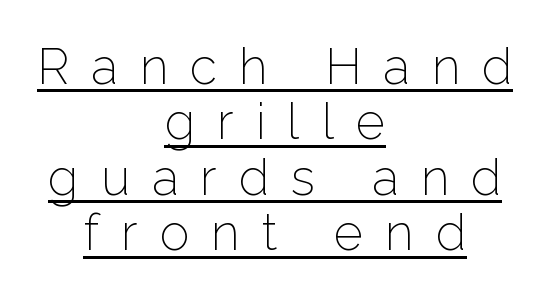
The setting favours the middle, as headings and verse often do. Looks like regular typesetting: each glyph gets only the width it needs. Weight: not bold — regular or lighter. Serifs: no, the terminals of the letterforms are clean. Inter-character spacing is expanded well beyond the font's built-in metrics. Leading is clearly below the norm, producing a dense column.
